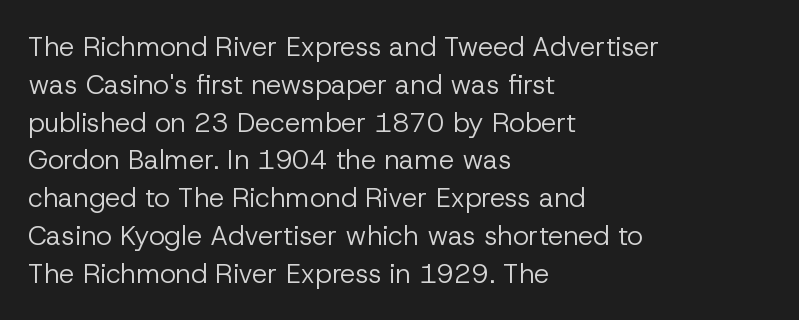
{"italic": "no", "bold": "no", "underline": "no", "align": "left", "line_spacing": "normal", "line_spacing_ratio": 1.4, "letter_spacing": "normal", "letter_spacing_em": 0.0, "glyph_px": 27}
